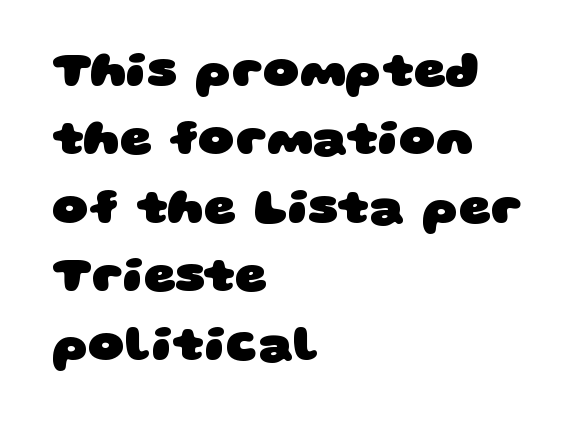
Q: Is the text bold? A: Yes.
Q: Is the typeface a serif or a sans-serif typeface? A: Sans-serif.
Q: Is the text underlined? A: No.
Q: How is the paragraph aligned? A: Left-aligned.
Q: Is the spacing between letters normal or unusually wide? A: Normal.
Q: Is the spacing between lines tight, normal or loose? A: Normal.
Q: Width (condensed, normal, or wide)? A: Wide.
Q: Stroke contrast? A: Low.
Q: x-height? A: Large.
Q: Monospaced? A: No.
